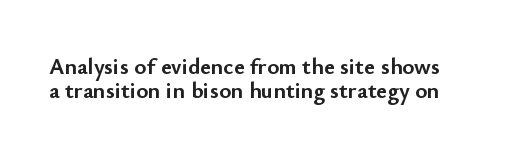
Q: Is the text bold? A: Yes.
Q: Is the text italic (slanted)? A: No, it is upright.
Q: Is the text underlined? A: No.
Q: Is the spacing between letters normal or unusually wide? A: Normal.
Q: Is the spacing between lines tight, normal or loose? A: Tight.
